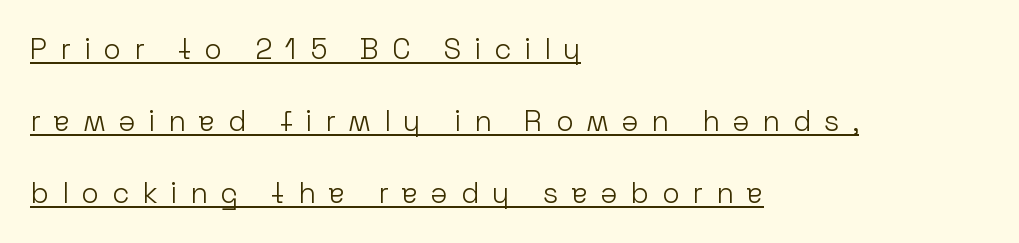
The image shows 29 px light sans-serif type, upright; set left-aligned, loose line spacing (2.49x), unusually wide letter spacing (+0.44 em), underlined; low stroke contrast and a medium x-height.
